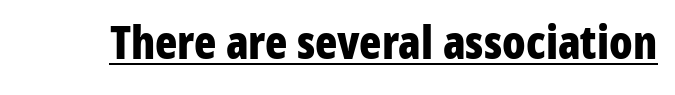
{"serif": "no", "italic": "no", "bold": "yes", "weight": "bold", "width": "condensed", "stroke_contrast": "low", "x_height": "medium", "monospaced": "no", "underline": "yes", "letter_spacing": "normal", "letter_spacing_em": 0.0, "glyph_px": 46}
